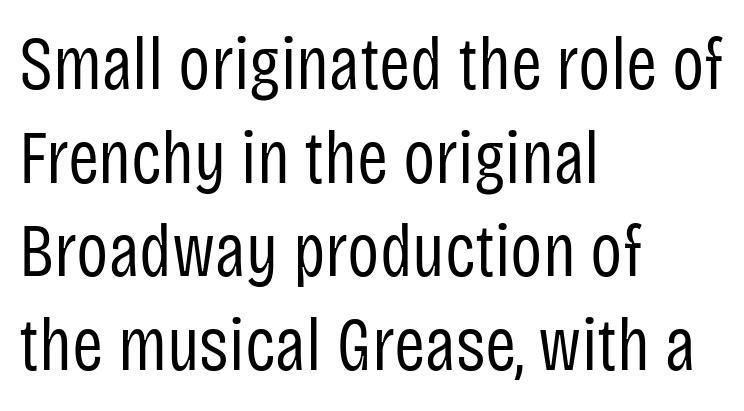
Q: Is the text bold? A: No.
Q: Is the text italic (slanted)? A: No, it is upright.
Q: Is the typeface a serif or a sans-serif typeface? A: Sans-serif.
Q: Is the text underlined? A: No.
Q: How is the paragraph aligned? A: Left-aligned.
Q: Is the spacing between letters normal or unusually wide? A: Normal.
Q: Is the spacing between lines tight, normal or loose? A: Normal.
Q: Width (condensed, normal, or wide)? A: Condensed.
Q: Stroke contrast? A: Low.
Q: x-height? A: Large.
Q: Monospaced? A: No.
